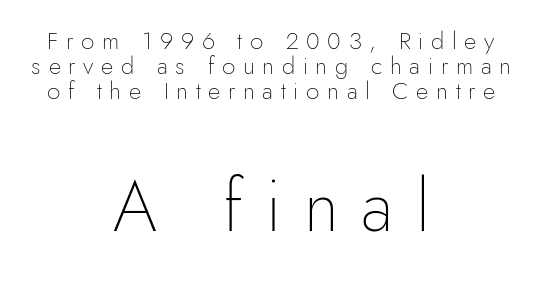
Q: Is the text bold? A: No.
Q: Is the text italic (slanted)? A: No, it is upright.
Q: Is the typeface a serif or a sans-serif typeface? A: Sans-serif.
Q: Is the text underlined? A: No.
Q: How is the paragraph aligned? A: Centered.
Q: Is the spacing between letters normal or unusually wide? A: Unusually wide.
Q: Is the spacing between lines tight, normal or loose? A: Tight.
Q: Which block of text is set in a larger size, the first (top) or the second (bottom)? A: The second (bottom) one.
Q: Width (condensed, normal, or wide)? A: Normal.
Q: Stroke contrast? A: Low.
Q: x-height? A: Small.
Q: Monospaced? A: No.
